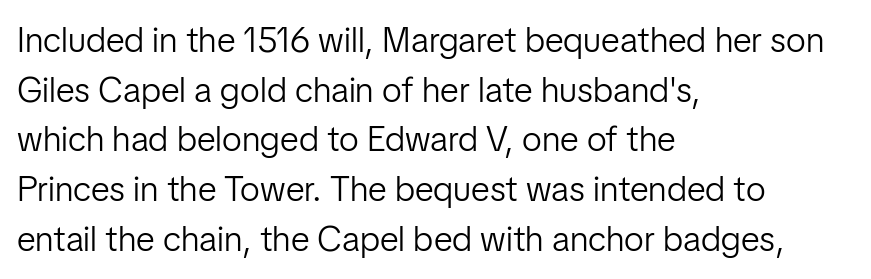
The image shows 35 px light sans-serif type, upright; set left-aligned, normal line spacing (1.42x), normal letter spacing, not underlined; low stroke contrast and a medium x-height.
